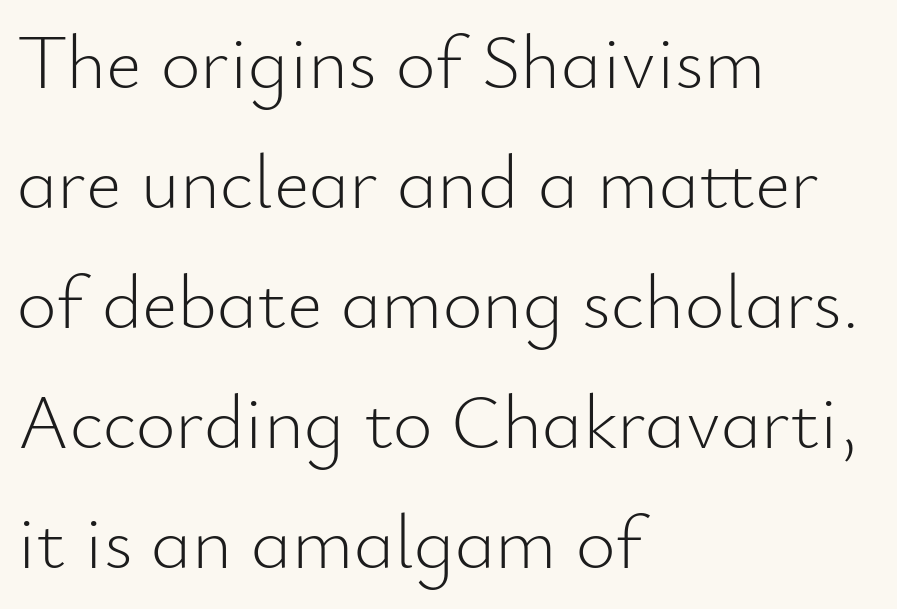
Leading: standard. The face used here is a sans, in the tradition of grotesques and geometrics. The letters stand upright; this is a roman face. These lines stack with their left ends in a neat column. Is the letter spacing exaggerated? No — it looks like the ordinary default.
